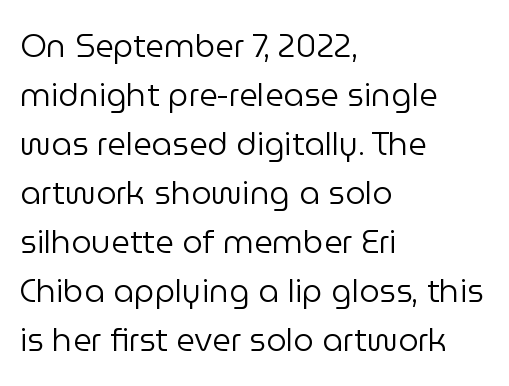
Q: Is the text bold? A: No.
Q: Is the text italic (slanted)? A: No, it is upright.
Q: Is the typeface a serif or a sans-serif typeface? A: Sans-serif.
Q: Is the text underlined? A: No.
Q: How is the paragraph aligned? A: Left-aligned.
Q: Is the spacing between letters normal or unusually wide? A: Normal.
Q: Is the spacing between lines tight, normal or loose? A: Normal.
Q: Width (condensed, normal, or wide)? A: Normal.
Q: Stroke contrast? A: Low.
Q: x-height? A: Medium.
Q: Monospaced? A: No.
